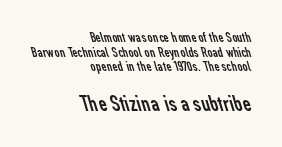
The image shows 23 px text type; set right-aligned, tight line spacing (1.04x), normal letter spacing, not underlined; the second (bottom) block is 1.64x larger.
